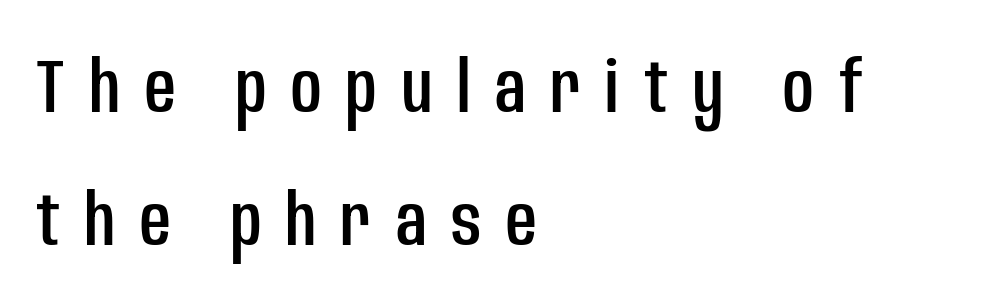
Serif or sans? Sans — the stroke terminals are bare. The axis of the letterforms is exactly vertical. In CSS terms this would be text-align: left. Only glyphs here, with clear space below each row. The face used here is proportionally spaced, like ordinary book or web type. Here the glyphs are tracked loosely, breaking word shapes into spaced letters.
